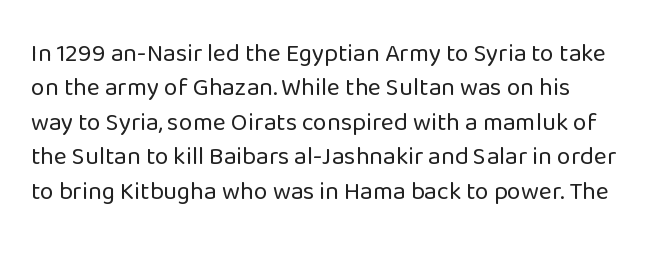
The image shows 25 px text type, upright; set left-aligned, normal line spacing (1.38x), normal letter spacing, not underlined.
